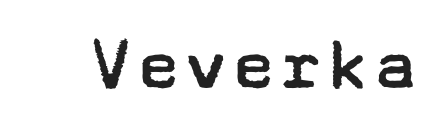
This rendering features lettering with no underline. Italic: no, the glyphs are upright roman. Letterform terminals end flat and unadorned throughout the passage. The letterforms sit at book weight or below. Glyph-to-glyph distance matches everyday printed text.
